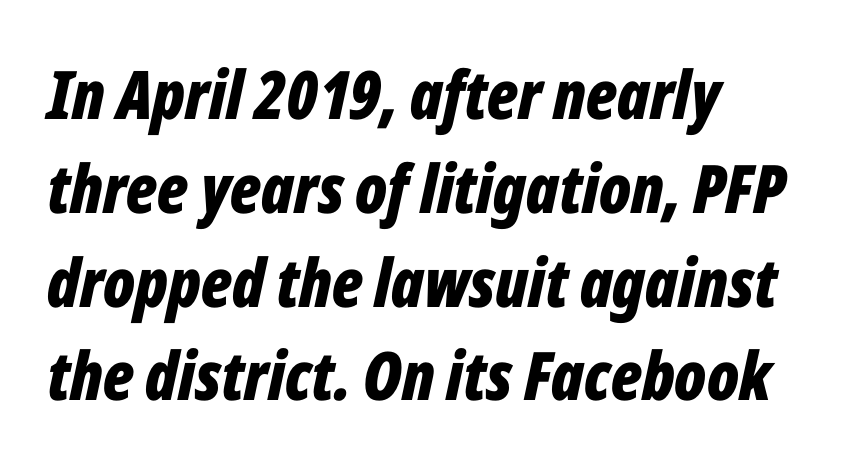
The image shows 67 px bold, condensed type, italic (leaning right); set left-aligned, normal line spacing (1.4x), normal letter spacing, not underlined; low stroke contrast and a medium x-height.
